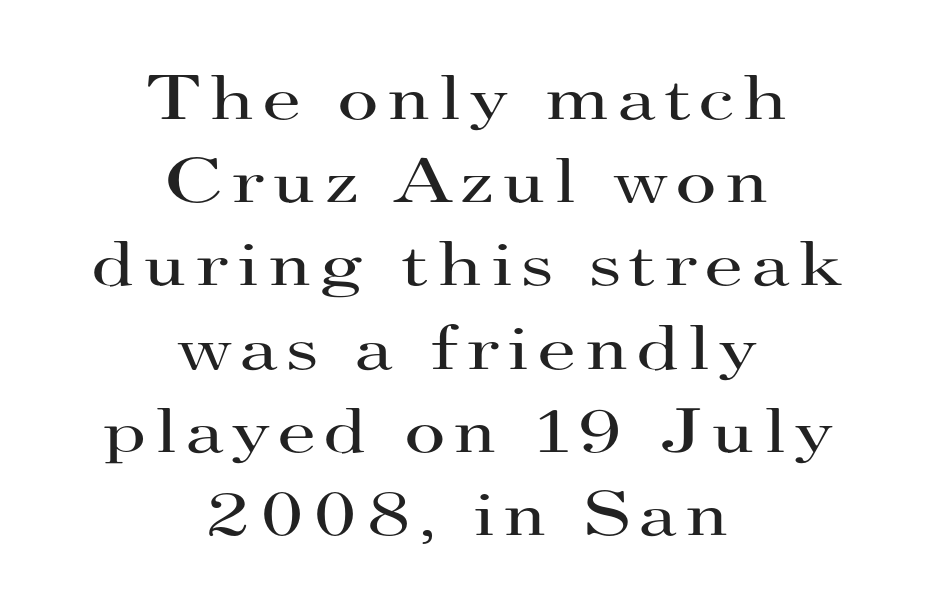
{"serif": "yes", "italic": "no", "bold": "no", "weight": "regular", "width": "wide", "stroke_contrast": "high", "x_height": "small", "monospaced": "no", "underline": "no", "align": "center", "line_spacing": "normal", "line_spacing_ratio": 1.3, "glyph_px": 64}
